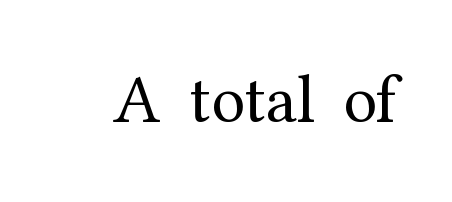
Q: Is the text bold? A: No.
Q: Is the text italic (slanted)? A: No, it is upright.
Q: Is the typeface a serif or a sans-serif typeface? A: Serif.
Q: Is the text underlined? A: No.
Q: Is the spacing between letters normal or unusually wide? A: Normal.
Q: Width (condensed, normal, or wide)? A: Normal.
Q: Stroke contrast? A: Medium.
Q: x-height? A: Medium.
Q: Monospaced? A: No.
